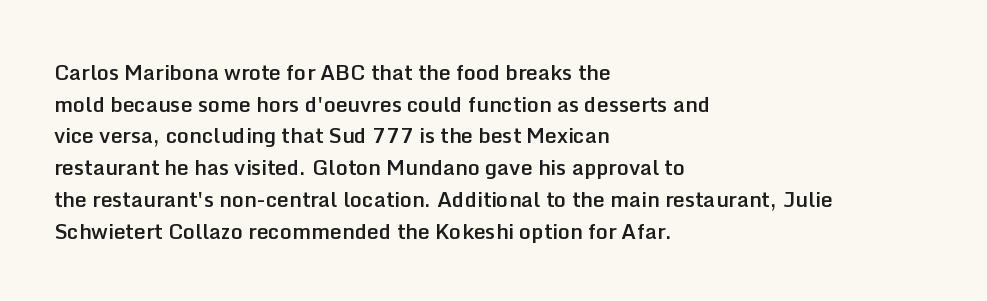
{"italic": "no", "bold": "semi", "underline": "no", "align": "left", "line_spacing": "normal", "line_spacing_ratio": 1.51, "letter_spacing": "normal", "letter_spacing_em": 0.0, "glyph_px": 21}
